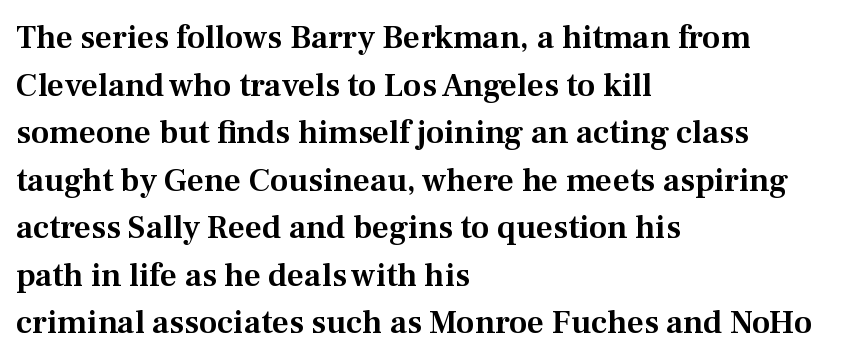
{"serif": "yes", "italic": "no", "width": "normal", "stroke_contrast": "medium", "x_height": "medium", "monospaced": "no", "underline": "no", "align": "left", "line_spacing": "normal", "line_spacing_ratio": 1.44, "letter_spacing": "normal", "letter_spacing_em": 0.0, "glyph_px": 33}
